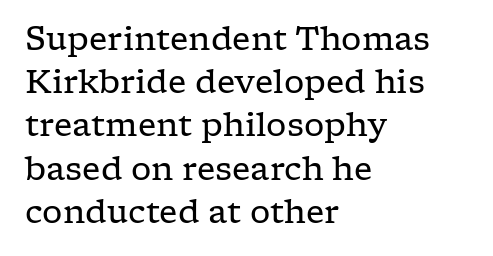
Caption: multi-line text, flush left, ragged right. Compared with typical paragraphs, the rows here are spaced about the same. Weight class: somewhere from thin through regular. These lines are composed in type with serifs. A bare baseline throughout the passage. Standard letterfit; no display-style spreading of the glyphs.
